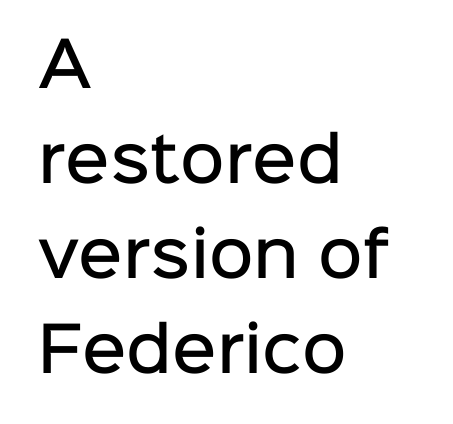
This is moderately heavy type, rendered in semibold. Regarding serifs, this sample does without them. The passage shown has conventional tracking throughout. The space directly below the letters is spotless. Line spacing here is normal.
